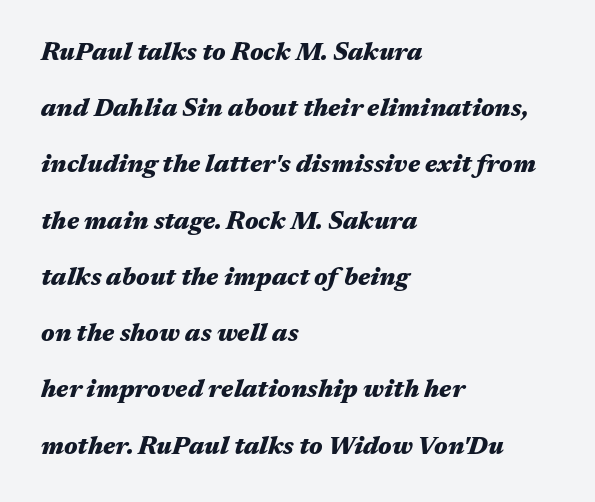
The image shows 25 px bold type, italic (leaning right); set left-aligned, loose line spacing (2.25x), normal letter spacing, not underlined.
